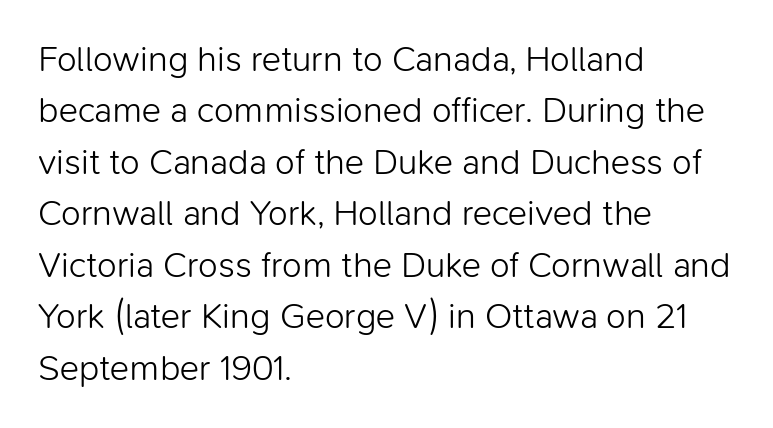
Q: Is the text bold? A: No.
Q: Is the text italic (slanted)? A: No, it is upright.
Q: Is the typeface a serif or a sans-serif typeface? A: Sans-serif.
Q: Is the text underlined? A: No.
Q: How is the paragraph aligned? A: Left-aligned.
Q: Is the spacing between letters normal or unusually wide? A: Normal.
Q: Is the spacing between lines tight, normal or loose? A: Normal.
Q: Width (condensed, normal, or wide)? A: Normal.
Q: Stroke contrast? A: Low.
Q: x-height? A: Medium.
Q: Monospaced? A: No.
